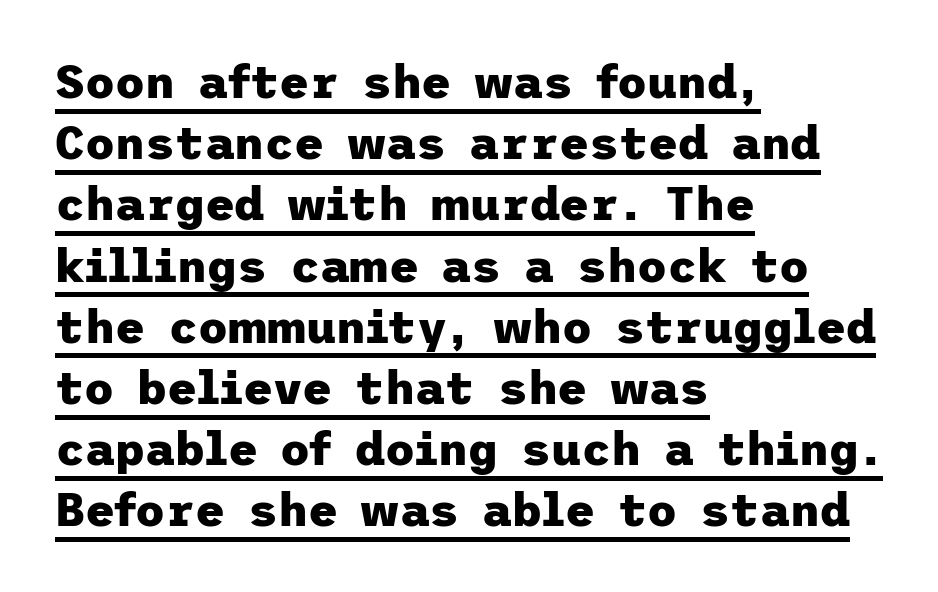
Q: Is the text bold? A: Yes.
Q: Is the text italic (slanted)? A: No, it is upright.
Q: Is the typeface a serif or a sans-serif typeface? A: Sans-serif.
Q: Is the text underlined? A: Yes.
Q: How is the paragraph aligned? A: Left-aligned.
Q: Is the spacing between letters normal or unusually wide? A: Normal.
Q: Is the spacing between lines tight, normal or loose? A: Normal.
Q: Width (condensed, normal, or wide)? A: Normal.
Q: Stroke contrast? A: Low.
Q: x-height? A: Medium.
